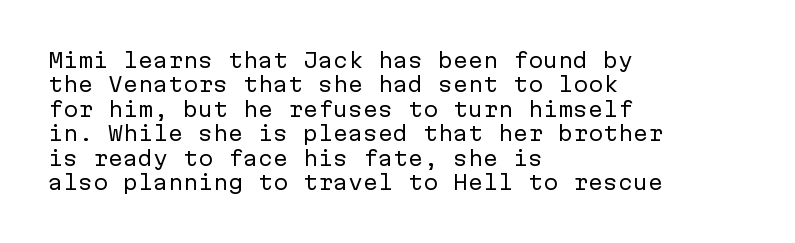
The image shows 20 px text type, upright; set left-aligned, line spacing 1.22x, normal letter spacing, not underlined.
